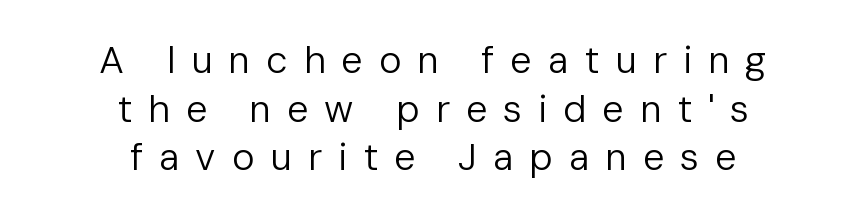
The image shows 38 px regular-weight sans-serif type, upright; set centered, normal line spacing (1.28x), unusually wide letter spacing (+0.42 em), not underlined; low stroke contrast and a medium x-height.
